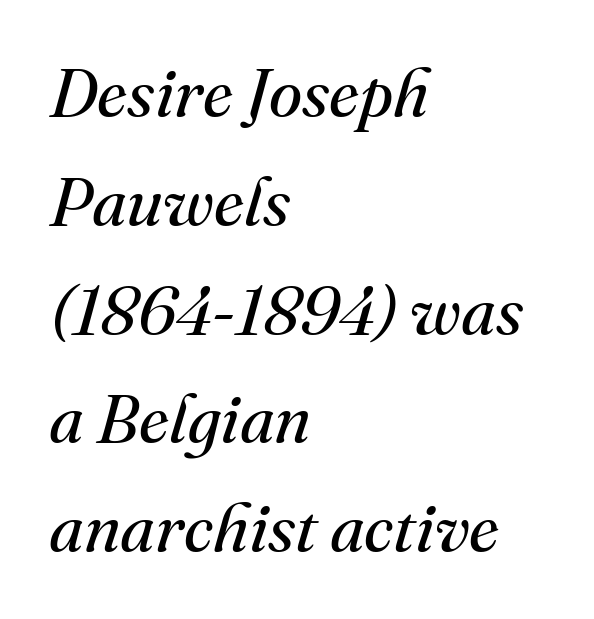
Regarding leading, the lines here are spaced in the standard way. Beneath every word, the page is bare. An italicized treatment has been applied to the whole sample. The lines are quadded left. The typesetting does not lean heavy: it is not bold. Tracking value appears to be zero — textbook default spacing.
